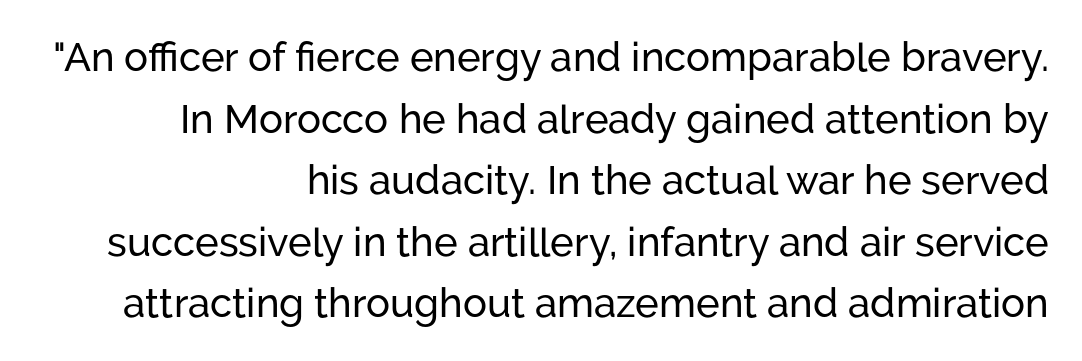
Horizontal alignment here is rightward, an uncommon choice for prose. Examine the stroke ends and you'll find no serifs. This rendering leaves character spacing at its baseline value. A typesetter would call this proportional, since set widths differ per character.
